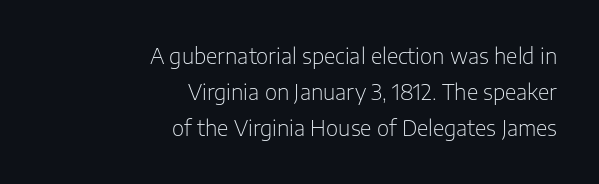
The image shows 21 px text type, upright; set right-aligned, line spacing 1.72x, normal letter spacing, not underlined.
